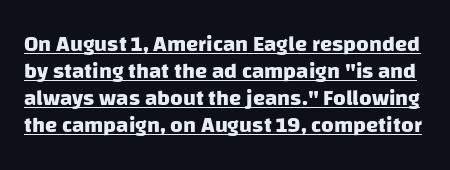
{"bold": "yes", "underline": "yes", "line_spacing_ratio": 1.22, "letter_spacing": "normal", "letter_spacing_em": 0.0, "glyph_px": 22}
